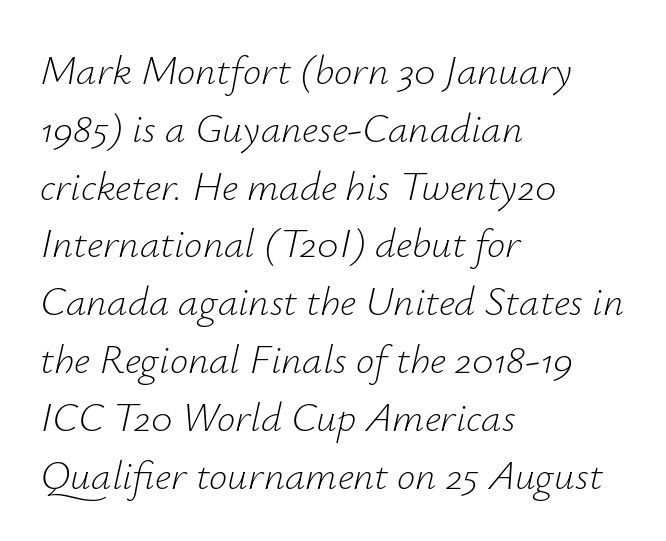
Q: Is the text bold? A: No.
Q: Is the text italic (slanted)? A: Yes, it leans right by about 12 degrees.
Q: Is the text underlined? A: No.
Q: How is the paragraph aligned? A: Left-aligned.
Q: Is the spacing between letters normal or unusually wide? A: Normal.
Q: Is the spacing between lines tight, normal or loose? A: Normal.
Q: Width (condensed, normal, or wide)? A: Normal.
Q: Stroke contrast? A: Low.
Q: x-height? A: Small.
Q: Monospaced? A: No.
